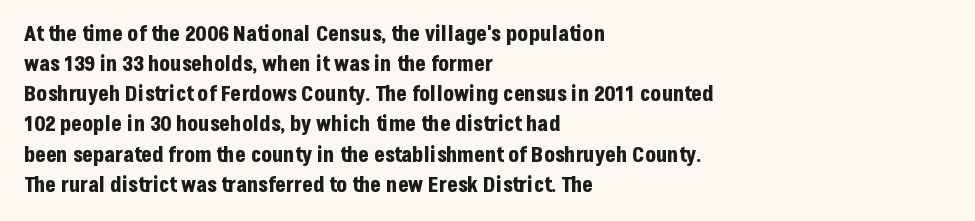
{"italic": "no", "bold": "yes", "underline": "no", "align": "left", "line_spacing": "normal", "line_spacing_ratio": 1.37, "letter_spacing": "normal", "letter_spacing_em": 0.0, "glyph_px": 22}
